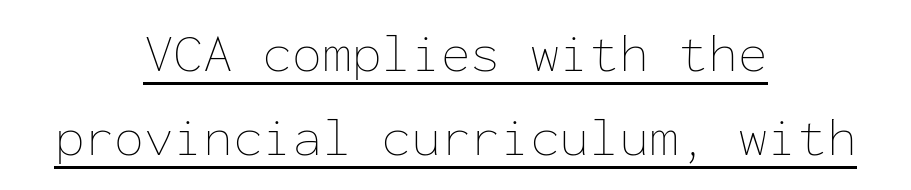
{"italic": "no", "bold": "no", "weight": "thin", "width": "normal", "stroke_contrast": "low", "x_height": "medium", "monospaced": "yes", "underline": "yes", "align": "center", "line_spacing": "normal", "line_spacing_ratio": 1.55, "letter_spacing": "normal", "letter_spacing_em": 0.0, "glyph_px": 54}
